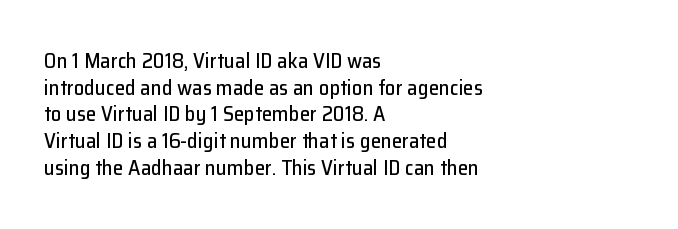
{"italic": "no", "underline": "no", "align": "left", "line_spacing": "normal", "line_spacing_ratio": 1.27, "letter_spacing": "normal", "letter_spacing_em": 0.0, "glyph_px": 21}
